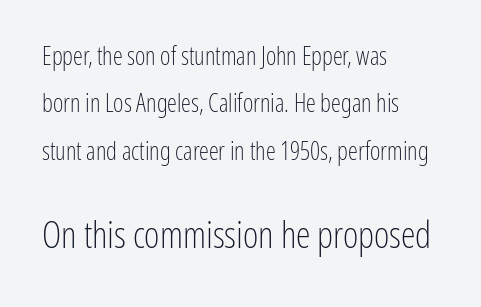
{"serif": "no", "italic": "no", "bold": "no", "weight": "light", "width": "condensed", "stroke_contrast": "low", "x_height": "medium", "monospaced": "no", "underline": "no", "align": "left", "line_spacing": "loose", "line_spacing_ratio": 1.9, "letter_spacing": "normal", "letter_spacing_em": 0.0, "larger_block": "second", "size_ratio": 1.48, "glyph_px": 37}
